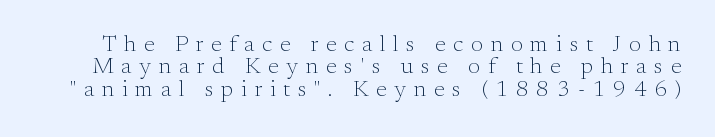
Q: Is the text bold? A: No.
Q: Is the text italic (slanted)? A: No, it is upright.
Q: Is the text underlined? A: No.
Q: Is the spacing between letters normal or unusually wide? A: Unusually wide.
Q: Is the spacing between lines tight, normal or loose? A: Tight.
